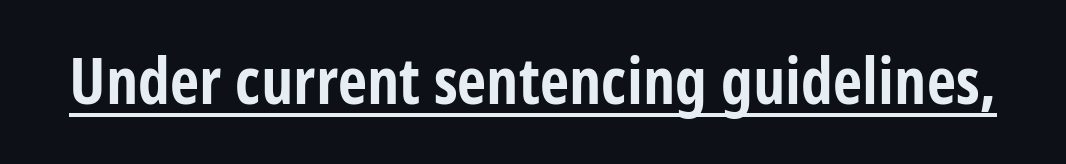
Q: Is the text bold? A: Yes.
Q: Is the text italic (slanted)? A: No, it is upright.
Q: Is the typeface a serif or a sans-serif typeface? A: Sans-serif.
Q: Is the text underlined? A: Yes.
Q: Is the spacing between letters normal or unusually wide? A: Normal.
Q: Width (condensed, normal, or wide)? A: Condensed.
Q: Stroke contrast? A: Low.
Q: x-height? A: Medium.
Q: Monospaced? A: No.
